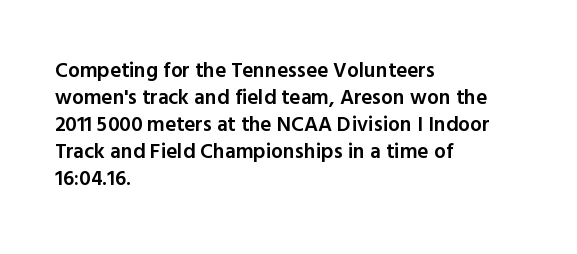
The typography opts for an upright posture over an oblique one. The typesetting leans somewhat heavy: a semibold. Look at the tracking — it's just the regular setting, nothing added. Bare-footed words on every line. Summary of vertical rhythm: regular, with standard interline spacing. The paragraph shown leans on its left margin.
